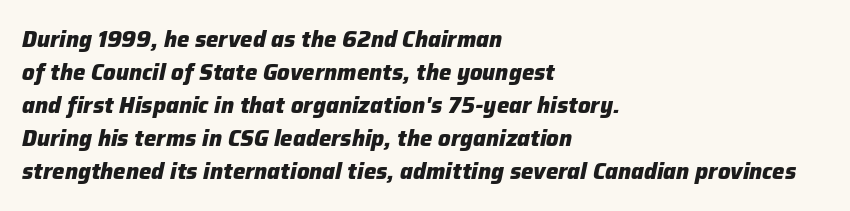
{"italic": "yes", "lean": "right", "slant_degrees": 12, "bold": "yes", "underline": "no", "align": "left", "line_spacing": "normal", "line_spacing_ratio": 1.5, "letter_spacing": "normal", "letter_spacing_em": 0.0, "glyph_px": 22}
